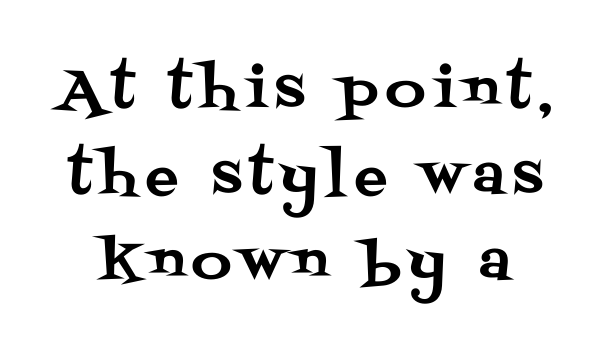
{"serif": "yes", "italic": "no", "width": "normal", "stroke_contrast": "medium", "x_height": "large", "monospaced": "no", "underline": "no", "line_spacing": "normal", "line_spacing_ratio": 1.56, "glyph_px": 55}
